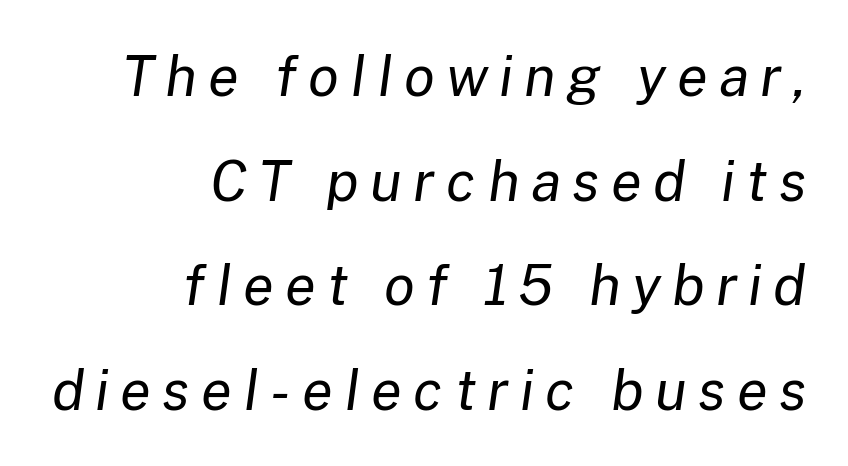
Q: Is the text bold? A: No.
Q: Is the text italic (slanted)? A: Yes, it leans right by about 8 degrees.
Q: Is the text underlined? A: No.
Q: How is the paragraph aligned? A: Right-aligned.
Q: Is the spacing between letters normal or unusually wide? A: Unusually wide.
Q: Width (condensed, normal, or wide)? A: Normal.
Q: Stroke contrast? A: Low.
Q: x-height? A: Medium.
Q: Monospaced? A: No.
